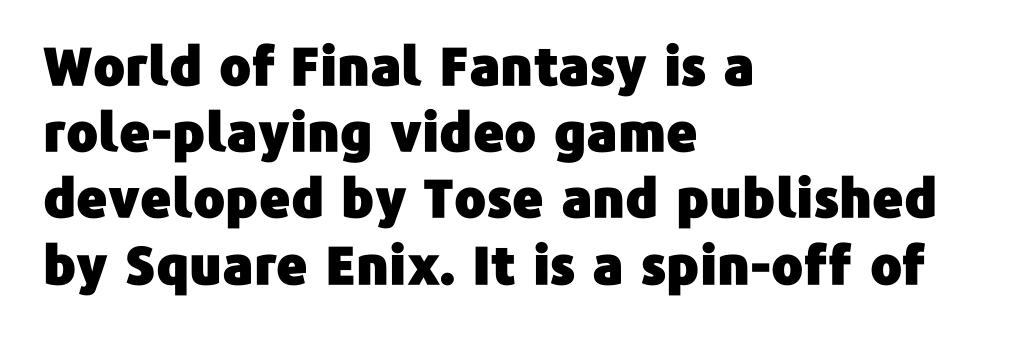
Q: Is the text italic (slanted)? A: No, it is upright.
Q: Is the typeface a serif or a sans-serif typeface? A: Sans-serif.
Q: Is the text underlined? A: No.
Q: How is the paragraph aligned? A: Left-aligned.
Q: Is the spacing between letters normal or unusually wide? A: Normal.
Q: Is the spacing between lines tight, normal or loose? A: Normal.
Q: Width (condensed, normal, or wide)? A: Normal.
Q: Stroke contrast? A: Low.
Q: x-height? A: Medium.
Q: Monospaced? A: No.
